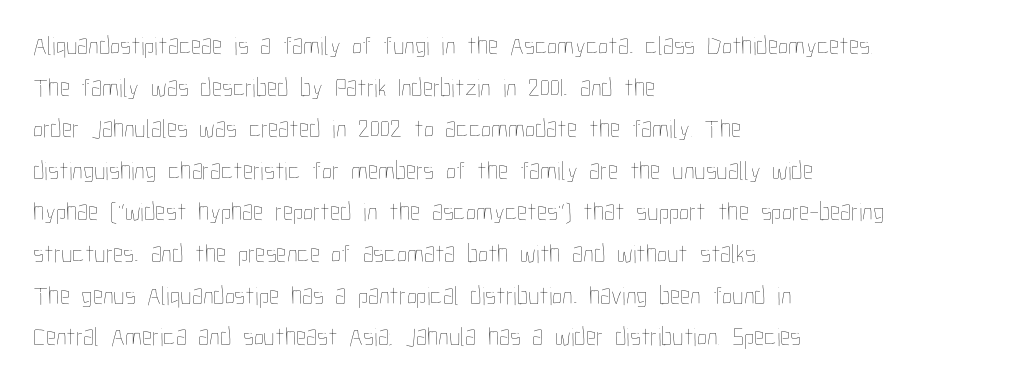
{"italic": "no", "bold": "no", "underline": "no", "align": "left", "line_spacing": "normal", "line_spacing_ratio": 1.6, "letter_spacing": "normal", "letter_spacing_em": 0.0, "glyph_px": 26}
